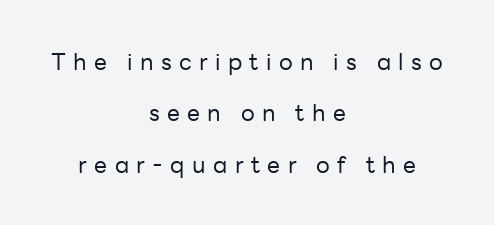
{"italic": "no", "bold": "no", "underline": "no", "align": "center", "line_spacing": "loose", "line_spacing_ratio": 2.23, "letter_spacing": "wide", "letter_spacing_em": 0.32, "glyph_px": 23}
